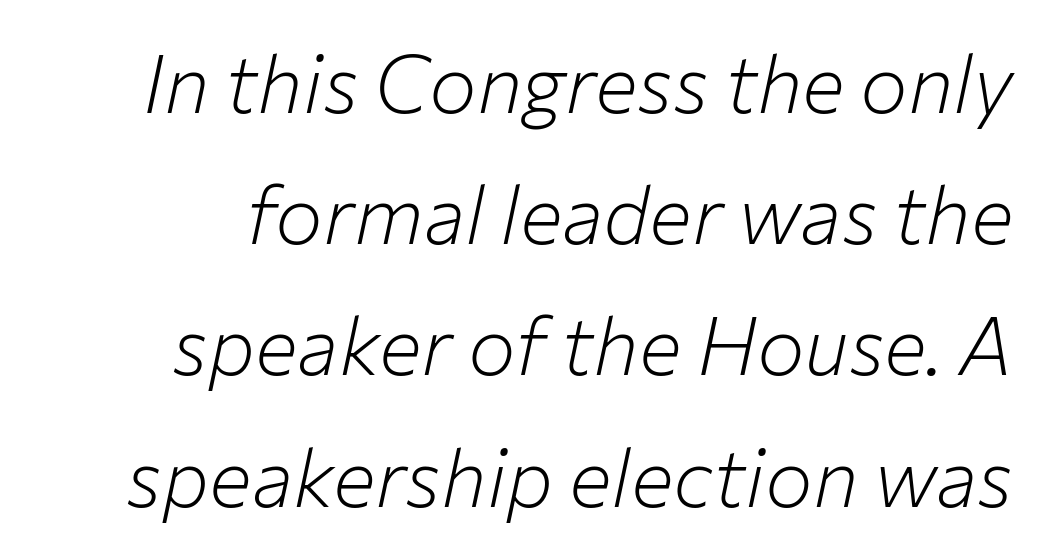
{"italic": "yes", "lean": "right", "slant_degrees": 12, "bold": "no", "weight": "light", "width": "normal", "stroke_contrast": "low", "x_height": "medium", "monospaced": "no", "underline": "no", "line_spacing": "normal", "line_spacing_ratio": 1.64, "letter_spacing": "normal", "letter_spacing_em": 0.0, "glyph_px": 80}
